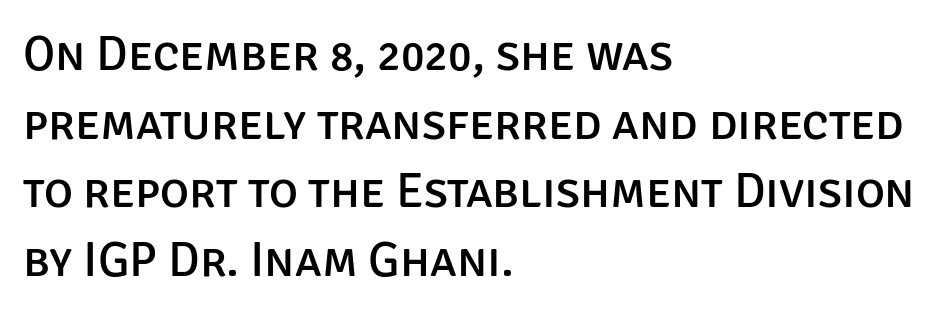
Q: Is the text italic (slanted)? A: No, it is upright.
Q: Is the typeface a serif or a sans-serif typeface? A: Sans-serif.
Q: Is the text underlined? A: No.
Q: How is the paragraph aligned? A: Left-aligned.
Q: Is the spacing between letters normal or unusually wide? A: Normal.
Q: Is the spacing between lines tight, normal or loose? A: Normal.
Q: Width (condensed, normal, or wide)? A: Normal.
Q: Stroke contrast? A: Low.
Q: x-height? A: Large.
Q: Monospaced? A: No.
